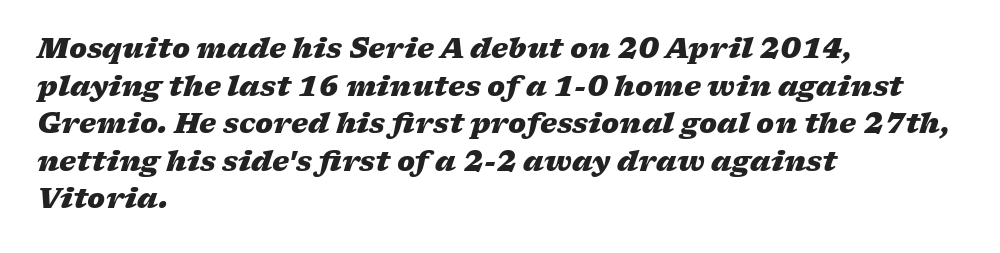
Q: Is the text bold? A: Yes.
Q: Is the text italic (slanted)? A: Yes, it leans right by about 17 degrees.
Q: Is the text underlined? A: No.
Q: How is the paragraph aligned? A: Left-aligned.
Q: Is the spacing between letters normal or unusually wide? A: Normal.
Q: Is the spacing between lines tight, normal or loose? A: Normal.
